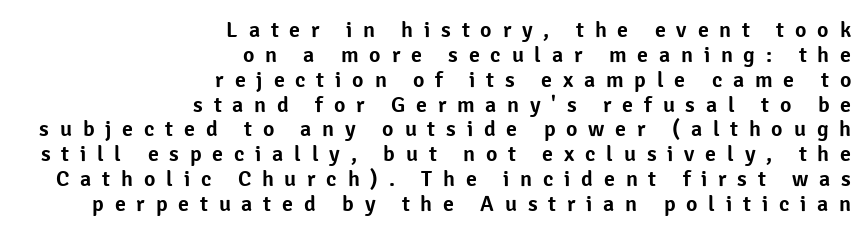
{"italic": "no", "underline": "no", "align": "right", "line_spacing": "tight", "line_spacing_ratio": 1.13, "letter_spacing": "wide", "letter_spacing_em": 0.49, "glyph_px": 22}
